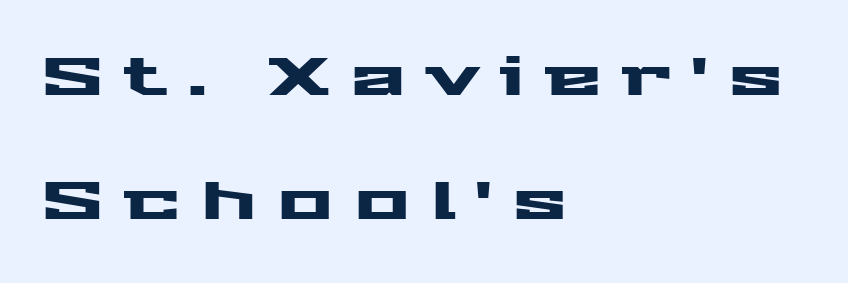
The ragged edge is on the right, which tells us the setting is flush left. Line spacing here is loose. Note: no serifs on the glyphs. The rendering inserts visible extra space after every character.
